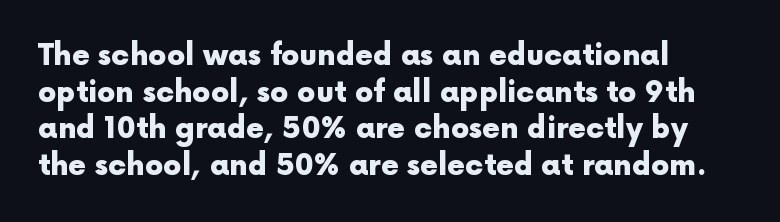
Font category for this specimen: sans-serif. Interline gaps are of average width in this sample. Bare-footed words on every line. Proportional: the letters do not fall into vertical columns. Compared with an ordinary text face, these strokes are far heavier — a full bold.
